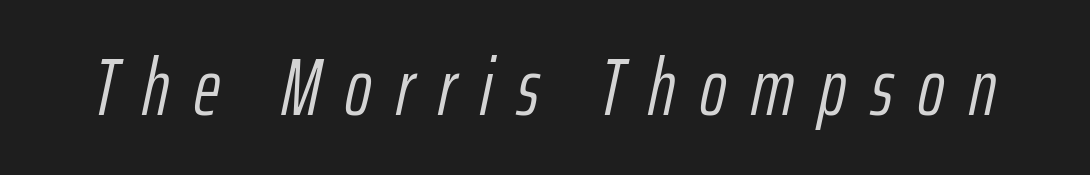
A typesetter would call this proportional, since set widths differ per character. The axis of the letterforms is tilted away from vertical. The face used here is rendered with a markedly widened letterfit. The string is rendered with underlining switched off. Stem width sits at or under what a default text font uses.
